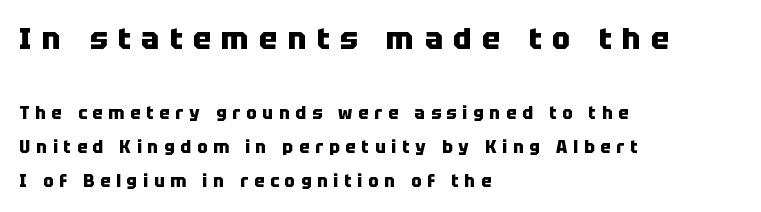
{"serif": "no", "italic": "no", "bold": "yes", "weight": "heavy", "width": "normal", "stroke_contrast": "low", "x_height": "large", "monospaced": "no", "underline": "no", "align": "left", "line_spacing": "loose", "line_spacing_ratio": 1.98, "letter_spacing": "wide", "letter_spacing_em": 0.35, "larger_block": "first", "size_ratio": 1.76, "glyph_px": 30}
